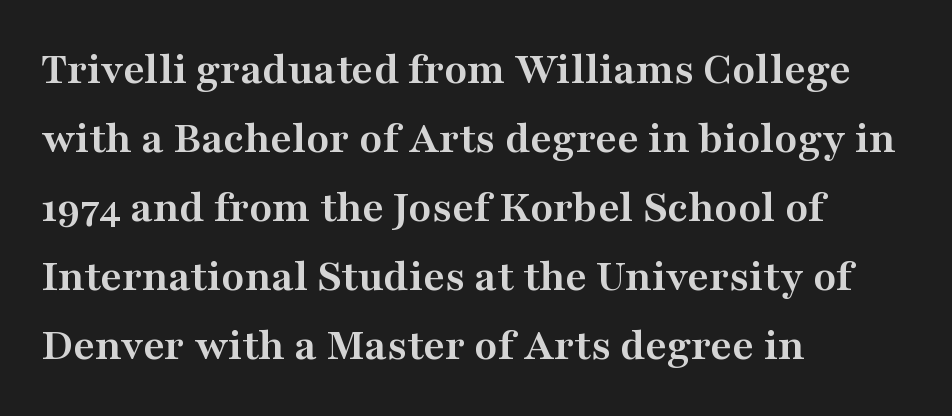
Q: Is the text bold? A: Yes.
Q: Is the text italic (slanted)? A: No, it is upright.
Q: Is the typeface a serif or a sans-serif typeface? A: Serif.
Q: Is the text underlined? A: No.
Q: How is the paragraph aligned? A: Left-aligned.
Q: Is the spacing between letters normal or unusually wide? A: Normal.
Q: Is the spacing between lines tight, normal or loose? A: Normal.
Q: Width (condensed, normal, or wide)? A: Wide.
Q: Stroke contrast? A: Medium.
Q: x-height? A: Medium.
Q: Monospaced? A: No.
